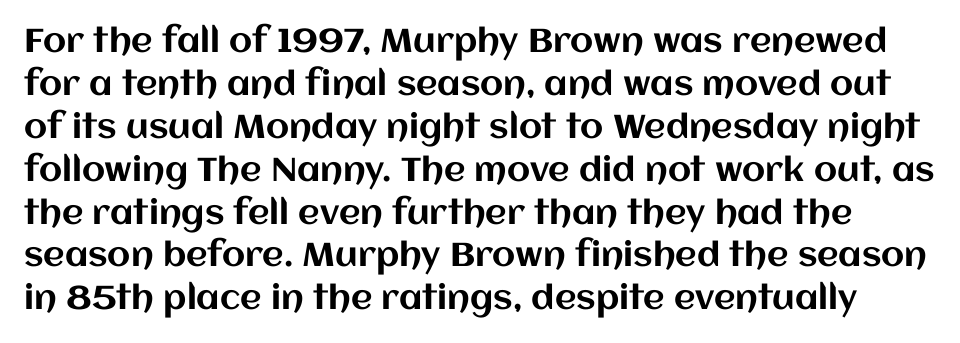
The image shows 33 px text type, upright; set normal line spacing (1.3x), normal letter spacing, not underlined; medium stroke contrast and a large x-height.
